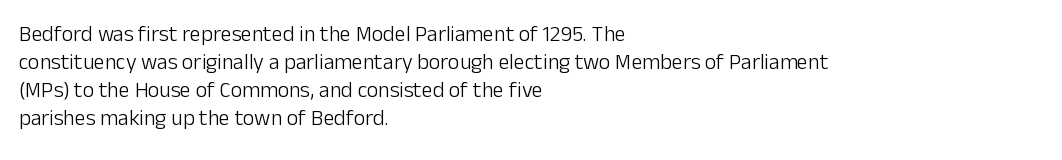
No extra ink here — the face is not bold. Students, observe: this is what conventionally led text looks like. Visually the block forms a straight wall on the left and a jagged coastline on the right. Clear beneath every line of the passage.
